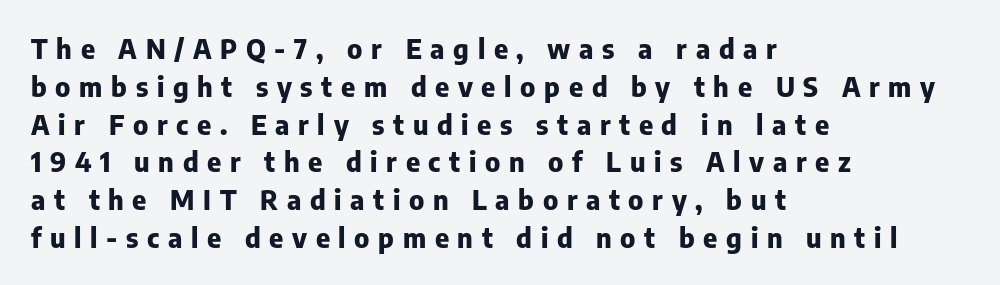
The space directly below the letters is spotless. Glyph-to-glyph distance is far greater than everyday printed text. The sample has been set heavy, in full bold. This rendering uses left alignment, leaving the right contour irregular.
